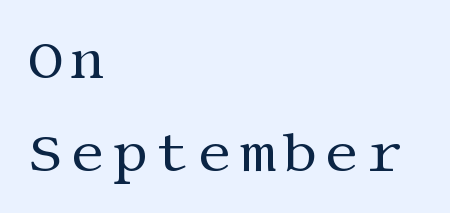
The image shows 55 px regular-weight serif type, upright; set left-aligned, normal line spacing (1.69x), not underlined; medium stroke contrast and a large x-height.
